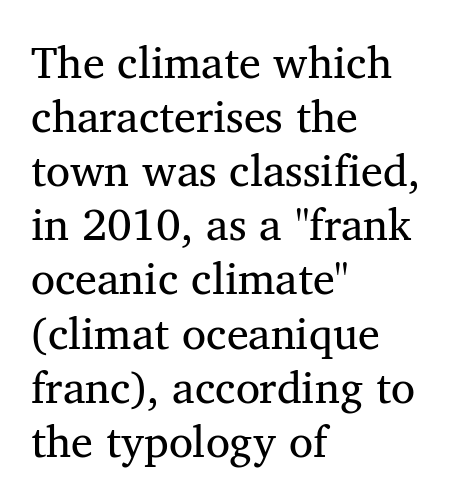
Q: Is the text bold? A: No.
Q: Is the text italic (slanted)? A: No, it is upright.
Q: Is the typeface a serif or a sans-serif typeface? A: Serif.
Q: Is the text underlined? A: No.
Q: How is the paragraph aligned? A: Left-aligned.
Q: Is the spacing between letters normal or unusually wide? A: Normal.
Q: Width (condensed, normal, or wide)? A: Normal.
Q: Stroke contrast? A: Medium.
Q: x-height? A: Medium.
Q: Monospaced? A: No.
